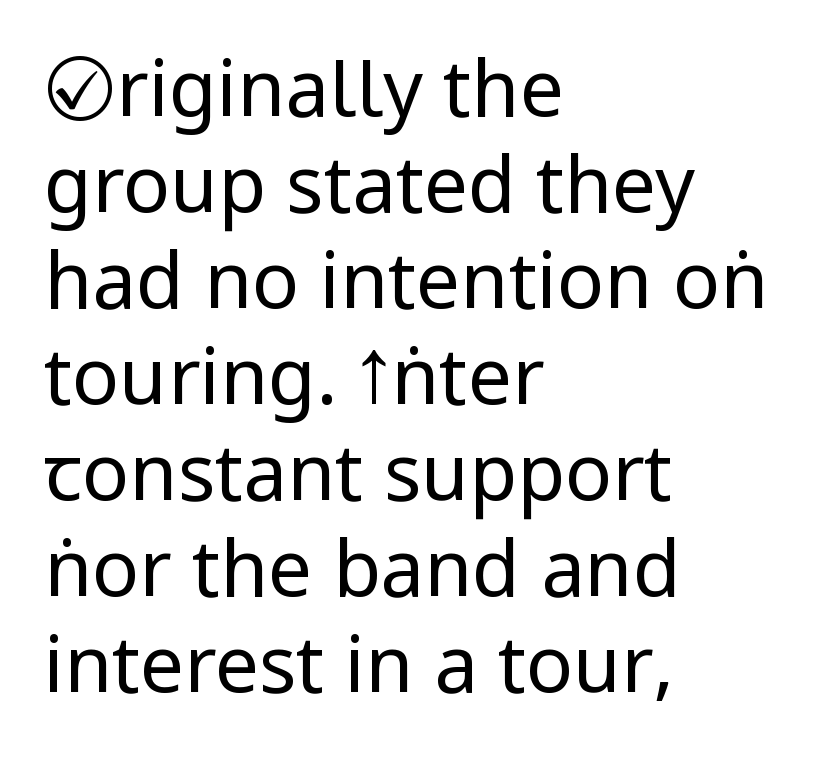
The image shows 78 px regular-weight, condensed sans-serif type, upright; set left-aligned, line spacing 1.23x, normal letter spacing, not underlined; low stroke contrast and a large x-height.
